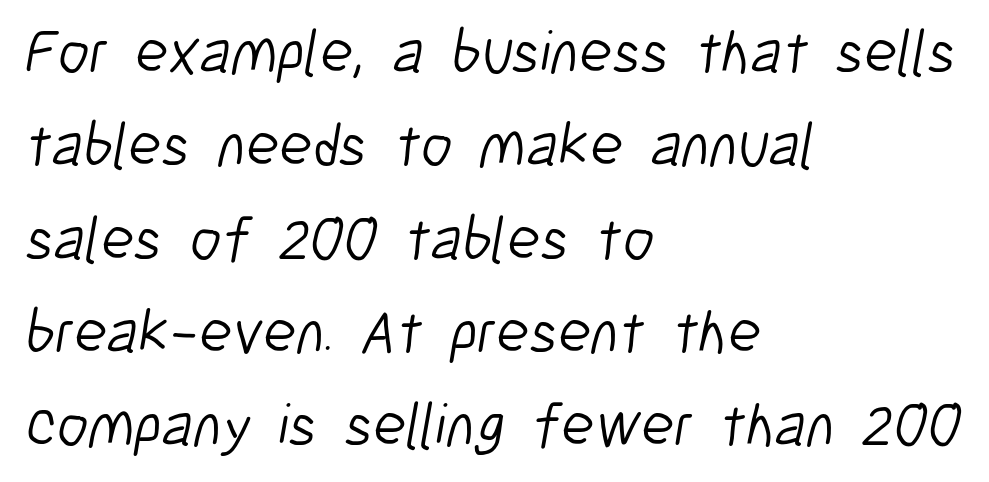
This reads as an unemphasized weight, regular at the heaviest. Descenders are the only things crossing below the line. Teacher's note: observe the even left margin — that is flush-left alignment. Rows of type keep a routine distance in the vertical direction. Serif or sans? Sans — the stroke terminals are bare. Tracking value appears to be zero — textbook default spacing.
